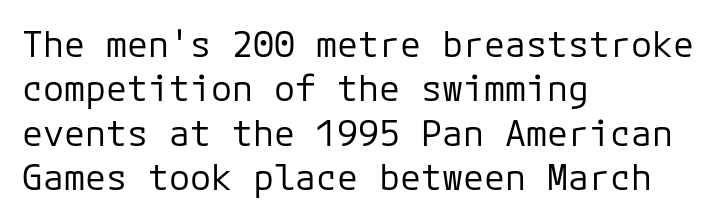
Just letters on the line, the space beneath them empty. A typesetter would label this face a sans. These glyphs show unthickened strokes, regular width or finer. Nothing unusual about the tracking: characters are spaced as the font intends. Posture: upright roman. The lines are quadded left.
